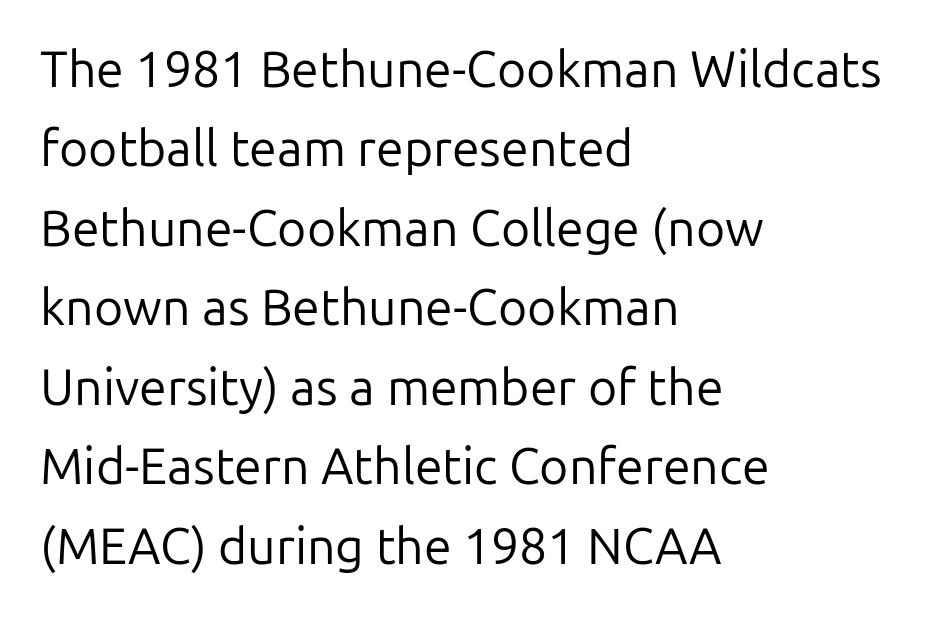
{"serif": "no", "italic": "no", "bold": "no", "weight": "regular", "width": "normal", "stroke_contrast": "low", "x_height": "medium", "monospaced": "no", "underline": "no", "align": "left", "line_spacing": "normal", "line_spacing_ratio": 1.59, "letter_spacing": "normal", "letter_spacing_em": 0.0, "glyph_px": 50}
